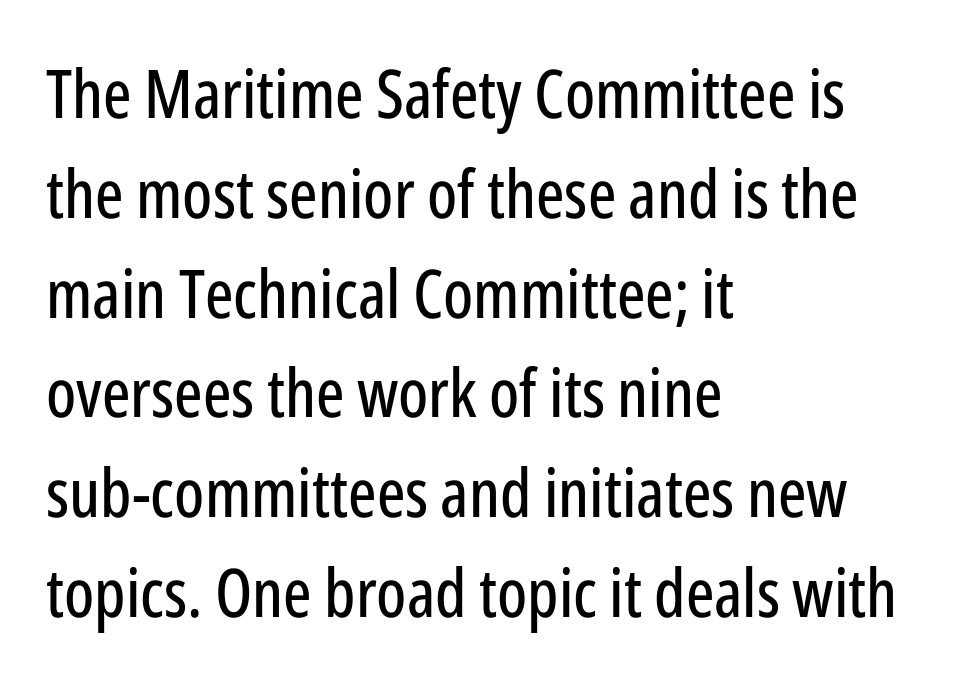
Q: Is the text italic (slanted)? A: No, it is upright.
Q: Is the typeface a serif or a sans-serif typeface? A: Sans-serif.
Q: Is the text underlined? A: No.
Q: How is the paragraph aligned? A: Left-aligned.
Q: Is the spacing between letters normal or unusually wide? A: Normal.
Q: Is the spacing between lines tight, normal or loose? A: Normal.
Q: Width (condensed, normal, or wide)? A: Condensed.
Q: Stroke contrast? A: Low.
Q: x-height? A: Medium.
Q: Monospaced? A: No.
